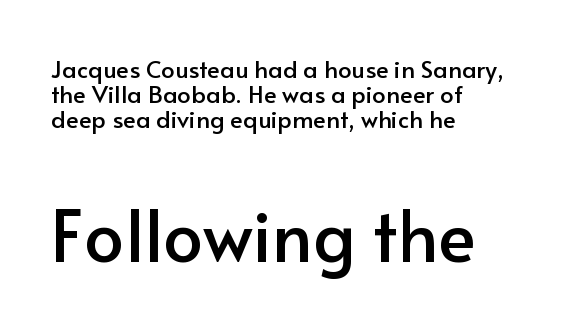
Q: Is the text italic (slanted)? A: No, it is upright.
Q: Is the typeface a serif or a sans-serif typeface? A: Sans-serif.
Q: Is the text underlined? A: No.
Q: How is the paragraph aligned? A: Left-aligned.
Q: Is the spacing between letters normal or unusually wide? A: Normal.
Q: Is the spacing between lines tight, normal or loose? A: Tight.
Q: Which block of text is set in a larger size, the first (top) or the second (bottom)? A: The second (bottom) one.
Q: Width (condensed, normal, or wide)? A: Normal.
Q: Stroke contrast? A: Low.
Q: x-height? A: Small.
Q: Monospaced? A: No.
